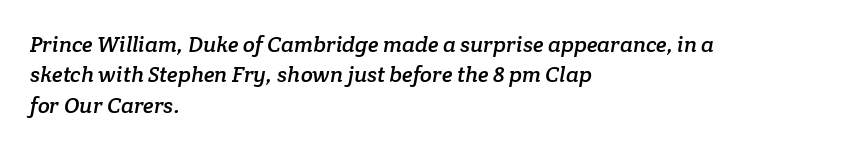
Anything drawn beneath the words? Only blank space. Inter-character spacing is left at the font's built-in metrics. Compared with a centered layout, this one pins lines to the left instead. Does the leading feel generous? No, just average.
